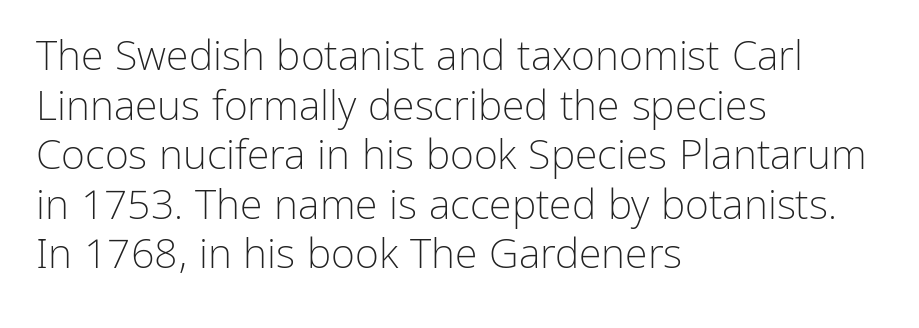
{"serif": "no", "italic": "no", "bold": "no", "weight": "light", "width": "normal", "stroke_contrast": "low", "x_height": "medium", "monospaced": "no", "underline": "no", "align": "left", "line_spacing_ratio": 1.21, "letter_spacing": "normal", "letter_spacing_em": 0.0, "glyph_px": 41}
